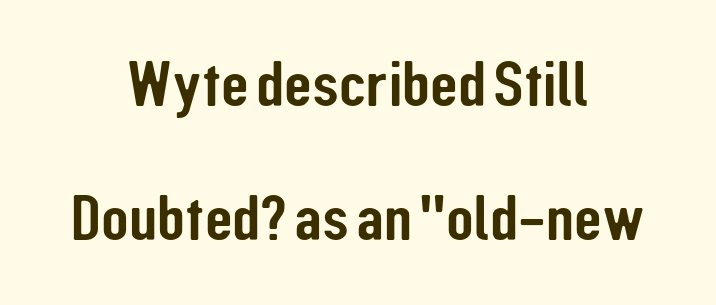
{"serif": "no", "italic": "no", "width": "condensed", "stroke_contrast": "low", "x_height": "medium", "monospaced": "no", "underline": "no", "align": "center", "line_spacing": "loose", "line_spacing_ratio": 2.09, "letter_spacing": "normal", "letter_spacing_em": 0.0, "glyph_px": 64}
